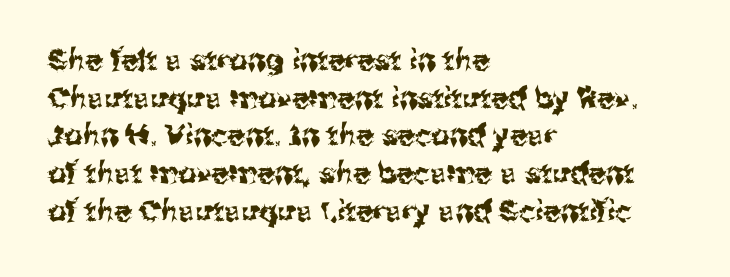
{"serif": "no", "italic": "no", "width": "normal", "stroke_contrast": "medium", "x_height": "medium", "monospaced": "no", "underline": "no", "align": "left", "line_spacing": "normal", "line_spacing_ratio": 1.3, "letter_spacing": "normal", "letter_spacing_em": 0.0, "glyph_px": 29}
